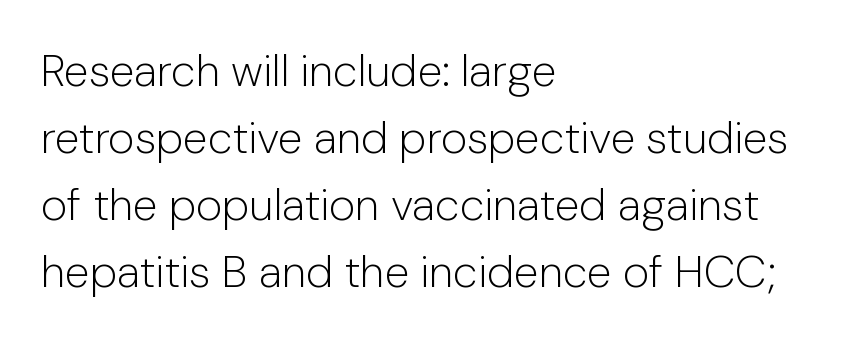
The image shows 45 px light sans-serif type, upright; set left-aligned, normal line spacing (1.49x), normal letter spacing, not underlined; low stroke contrast and a medium x-height.
